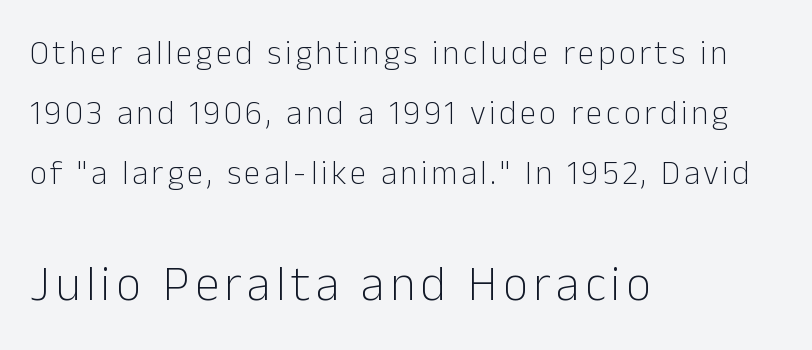
The letters carry no serifs — their stems end cleanly without finishing strokes. Of the two passages, the one underneath uses the larger point size. Stems here are at most as thick as an everyday book face. The area under the type is left untouched.
